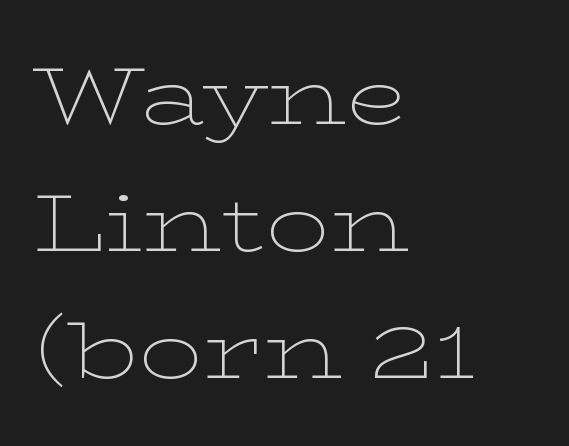
The face looks like a standard text weight, possibly lighter. The lines are quadded left. Compared with typical body copy, the letter spacing here is the same. The letters advance in unequal steps, a hallmark of proportional type. The zone under the glyphs is completely vacant.
